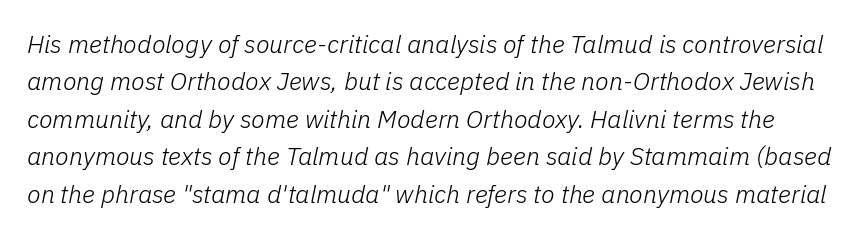
{"italic": "yes", "lean": "right", "slant_degrees": 11, "bold": "no", "underline": "no", "line_spacing": "normal", "line_spacing_ratio": 1.5, "letter_spacing": "normal", "letter_spacing_em": 0.0, "glyph_px": 25}
